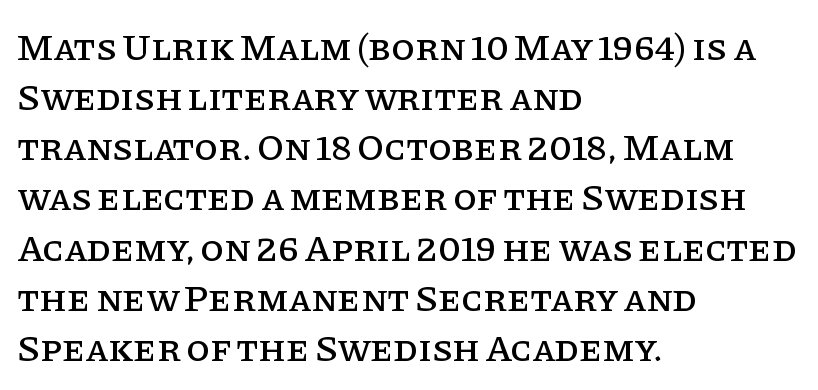
{"serif": "yes", "italic": "no", "width": "normal", "stroke_contrast": "low", "x_height": "large", "monospaced": "no", "underline": "no", "align": "left", "line_spacing": "normal", "line_spacing_ratio": 1.32, "letter_spacing": "normal", "letter_spacing_em": 0.0, "glyph_px": 38}
